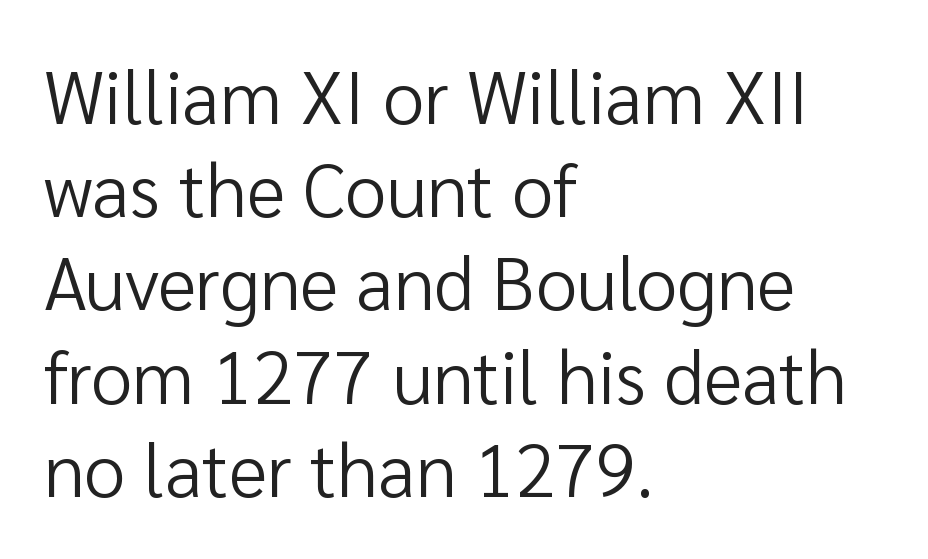
Q: Is the text bold? A: No.
Q: Is the text italic (slanted)? A: No, it is upright.
Q: Is the typeface a serif or a sans-serif typeface? A: Sans-serif.
Q: Is the text underlined? A: No.
Q: How is the paragraph aligned? A: Left-aligned.
Q: Is the spacing between letters normal or unusually wide? A: Normal.
Q: Is the spacing between lines tight, normal or loose? A: Normal.
Q: Width (condensed, normal, or wide)? A: Normal.
Q: Stroke contrast? A: Low.
Q: x-height? A: Medium.
Q: Monospaced? A: No.
